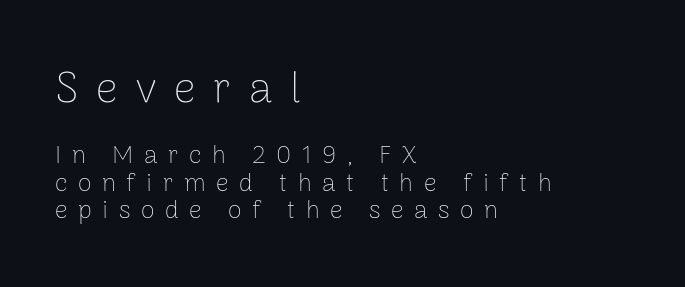
Serif or sans? Sans — the stroke terminals are bare. Descender tails drop into unmarked territory. Stroke mass is kept to a normal reading level or below. Bigger letters appear in the top chunk; the bottom chunk is reduced. Posture: upright roman. Leftover space on each line is placed entirely after the last word.
